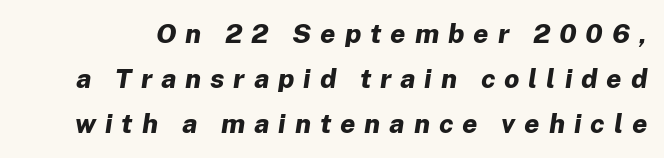
These lines were composed using italics. Evenly set lines give the paragraph a standard silhouette. The letters are bold, with thick, heavy strokes. The area under the type is left untouched. There is plenty of visible air inserted between adjacent glyphs.
